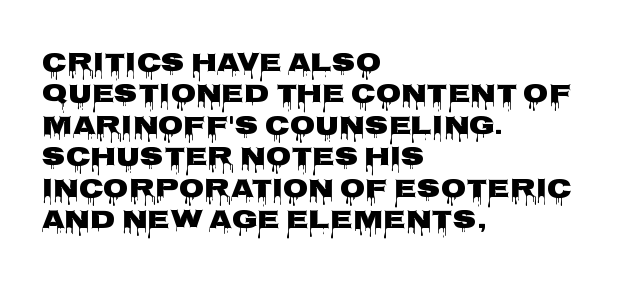
The image shows 26 px bold type, upright; set left-aligned, line spacing 1.21x, normal letter spacing, not underlined.
